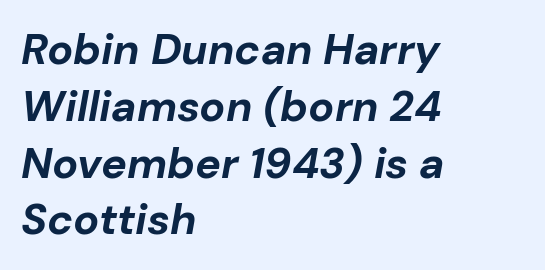
{"italic": "yes", "lean": "right", "slant_degrees": 10, "bold": "yes", "weight": "bold", "width": "normal", "stroke_contrast": "low", "x_height": "medium", "monospaced": "no", "underline": "no", "align": "left", "line_spacing": "normal", "line_spacing_ratio": 1.32, "letter_spacing": "normal", "letter_spacing_em": 0.0, "glyph_px": 43}
